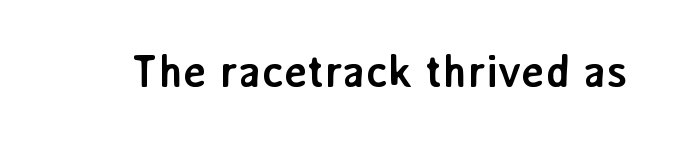
The string is rendered with underlining switched off. These lines carry a lot of weight — the face is fully bold. This sample has the flowing, uneven cadence of proportional lettering. In terms of letterspacing, this is plain default setting.
